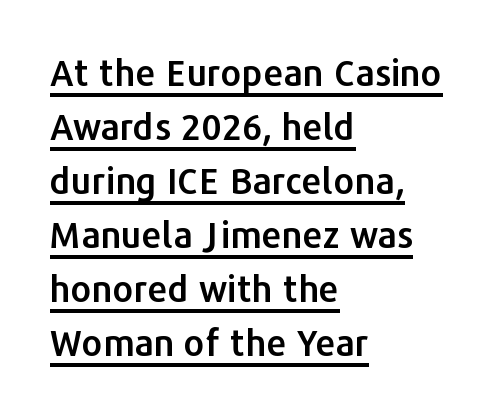
The image shows 36 px sans-serif type, upright; set left-aligned, normal line spacing (1.5x), normal letter spacing, underlined; low stroke contrast and a medium x-height.
